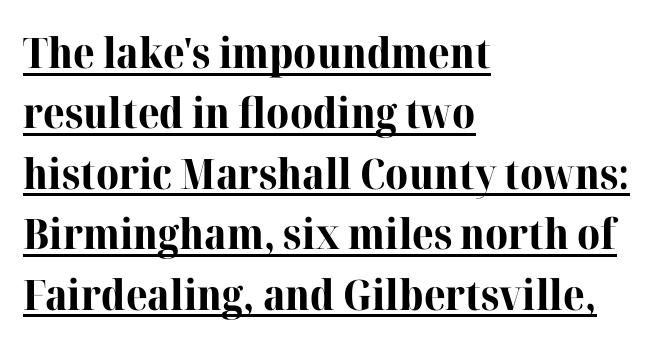
Notice how thick the strokes are: this is what a full bold looks like. These lines were composed using upright roman letters. There is no visible air inserted between adjacent glyphs. Do the characters align in a grid? No, the font is proportional. A typographer would call this underscored text.
